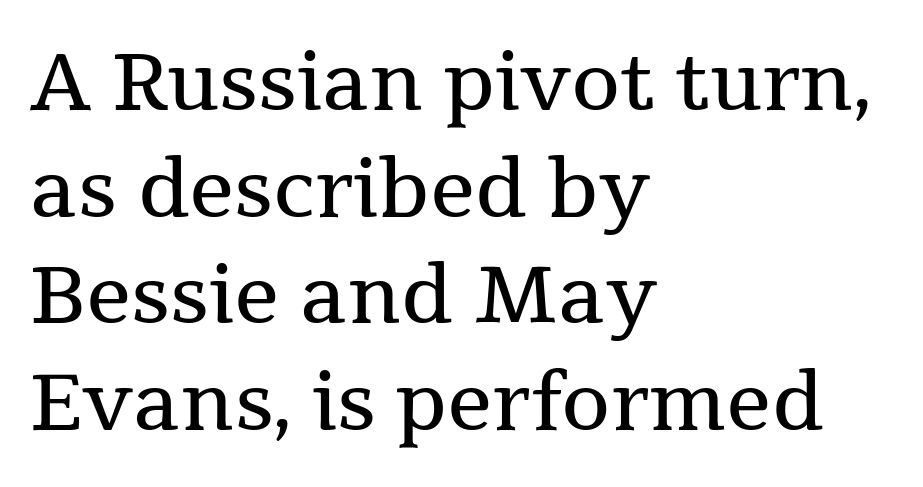
The zone under the glyphs is completely vacant. Proportional: the letters do not fall into vertical columns. Is there any slant? The stems are plumb. The glyphs in this specimen are seriffed. The block of text has a typical density, with ordinary space between rows.
